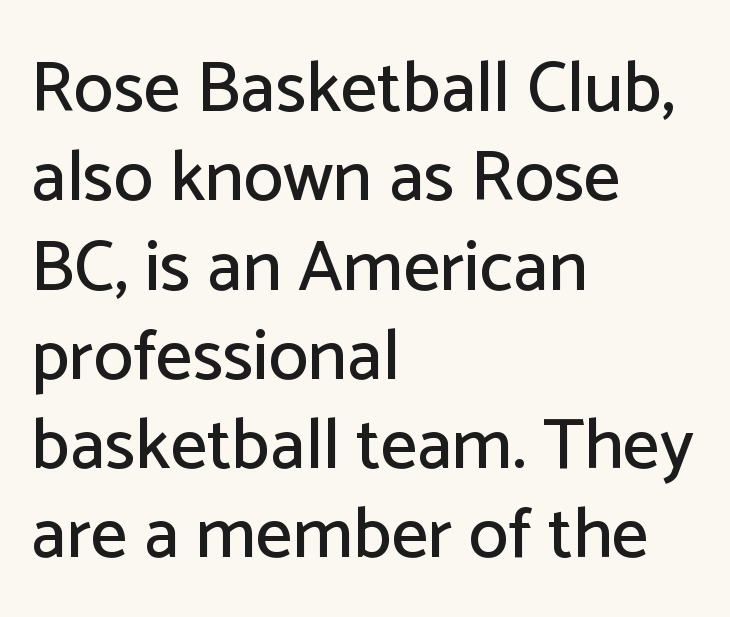
{"serif": "no", "italic": "no", "width": "normal", "stroke_contrast": "low", "x_height": "medium", "monospaced": "no", "underline": "no", "align": "left", "line_spacing_ratio": 1.24, "letter_spacing": "normal", "letter_spacing_em": 0.0, "glyph_px": 72}
